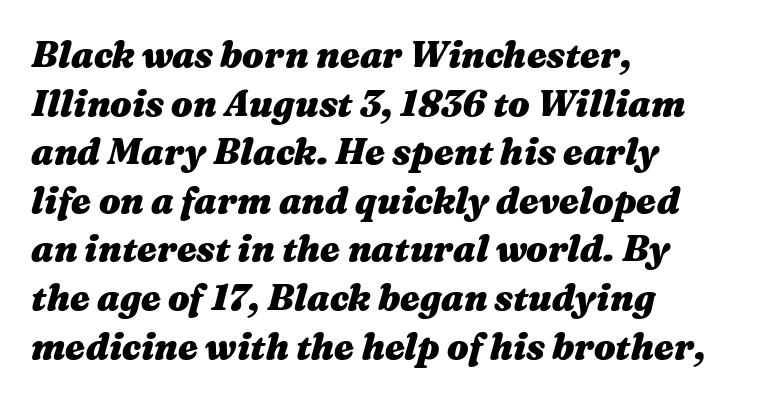
The image shows 36 px heavy, wide type, italic (leaning right); set left-aligned, normal line spacing (1.35x), normal letter spacing, not underlined; medium stroke contrast and a medium x-height.
